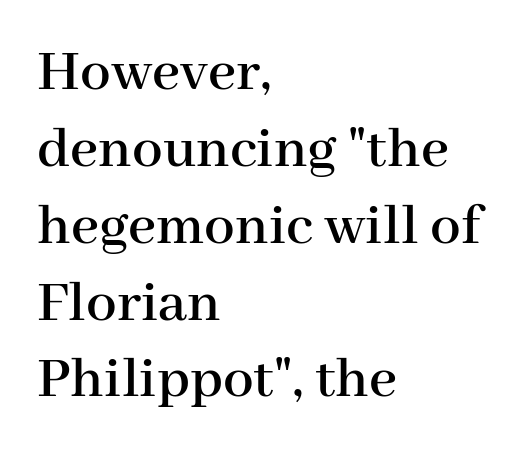
The image shows 61 px serif type, upright; set left-aligned, normal line spacing (1.26x), normal letter spacing, not underlined; high stroke contrast and a medium x-height.
